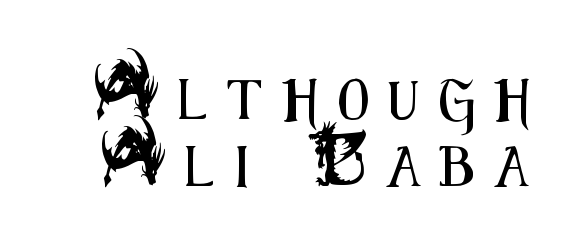
The image shows 40 px condensed sans-serif type, upright; set normal line spacing (1.67x), unusually wide letter spacing (+0.5 em), not underlined; medium stroke contrast and a small x-height.
